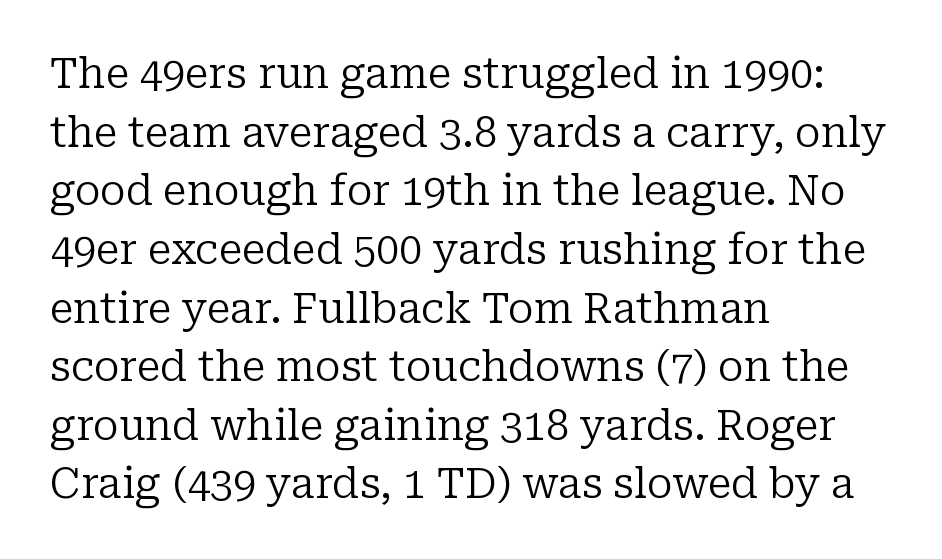
The type is set solid horizontally, with unmodified tracking. The weight tops out at a normal text grade. Quick note: not italic, upright. The text block is weighted toward the left margin, trailing off unevenly rightward. Interline gaps are of average width in this sample.
